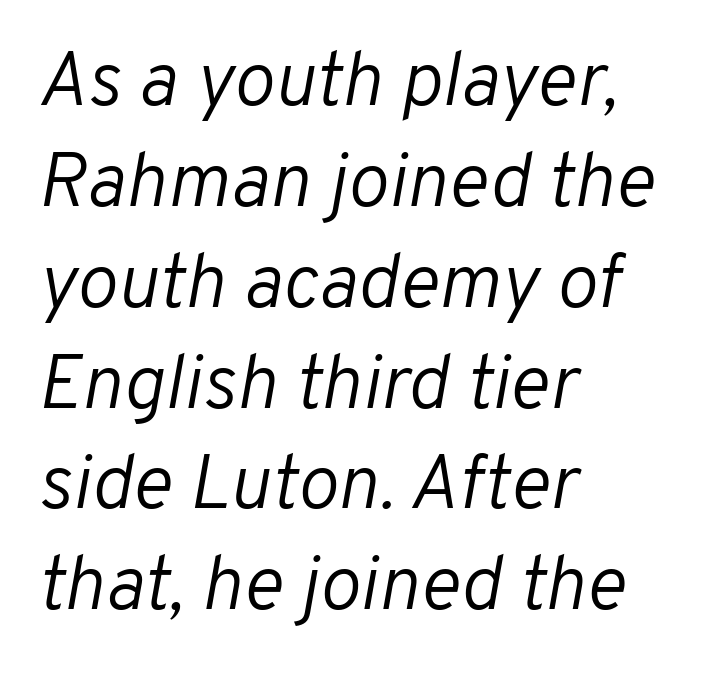
{"italic": "yes", "lean": "right", "slant_degrees": 10, "bold": "no", "weight": "light", "width": "normal", "stroke_contrast": "low", "x_height": "medium", "monospaced": "no", "underline": "no", "align": "left", "line_spacing": "normal", "line_spacing_ratio": 1.31, "letter_spacing": "normal", "letter_spacing_em": 0.0, "glyph_px": 77}
